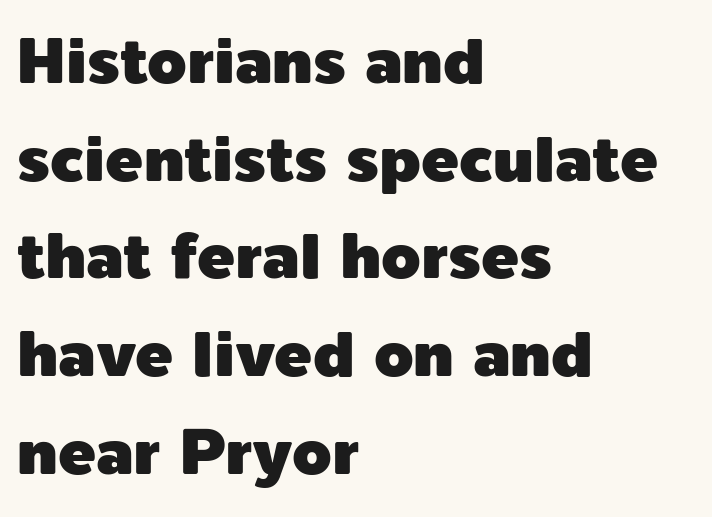
This is roman type, the default non-slanted kind. The text was rendered using a sans face with plain stroke endings. Character widths vary here, with narrow letters taking less room than wide ones. This rendering leaves character spacing at its baseline value.
